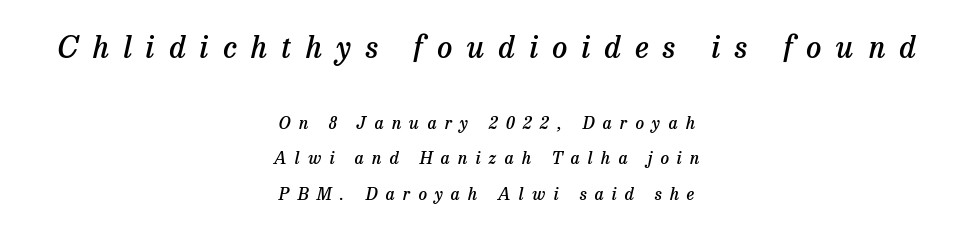
{"serif": "yes", "italic": "yes", "lean": "right", "slant_degrees": 13, "bold": "semi", "weight": "semibold", "width": "normal", "stroke_contrast": "low", "x_height": "medium", "monospaced": "no", "underline": "no", "align": "center", "line_spacing": "loose", "line_spacing_ratio": 2.09, "letter_spacing": "wide", "letter_spacing_em": 0.48, "larger_block": "first", "size_ratio": 1.76, "glyph_px": 30}
